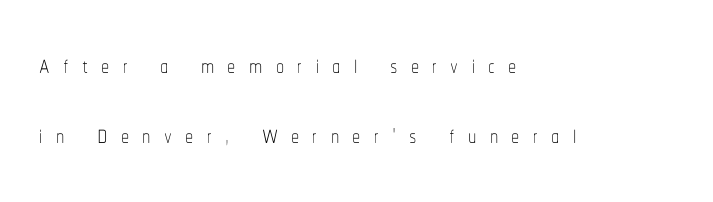
{"italic": "no", "bold": "no", "weight": "thin", "width": "condensed", "stroke_contrast": "low", "x_height": "medium", "monospaced": "no", "underline": "no", "align": "left", "line_spacing": "loose", "line_spacing_ratio": 2.11, "letter_spacing": "wide", "letter_spacing_em": 0.4, "glyph_px": 33}
